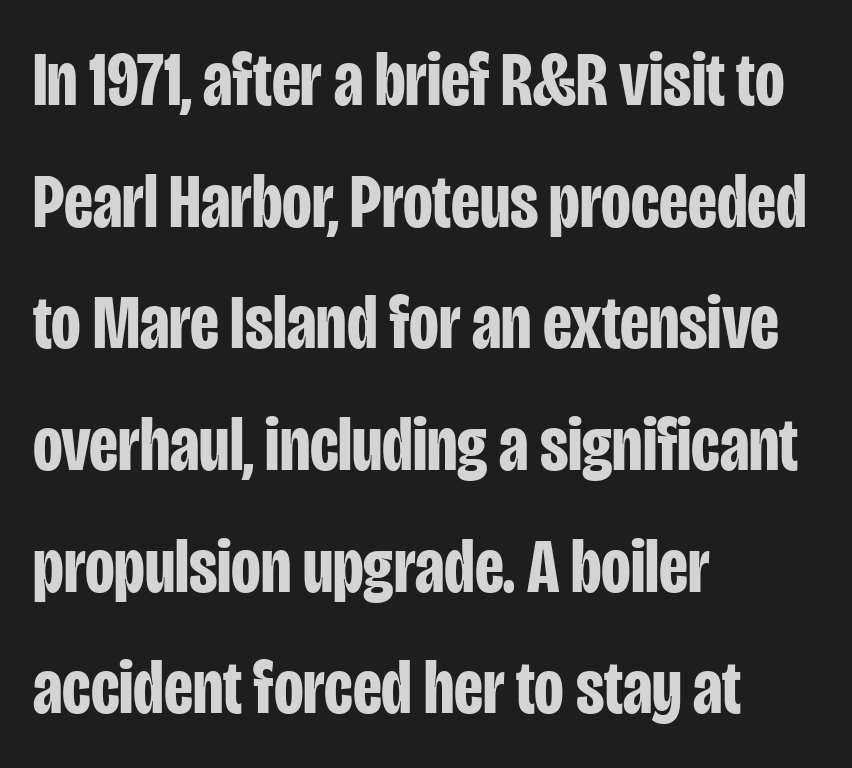
Q: Is the text bold? A: Yes.
Q: Is the text italic (slanted)? A: No, it is upright.
Q: Is the typeface a serif or a sans-serif typeface? A: Sans-serif.
Q: Is the text underlined? A: No.
Q: How is the paragraph aligned? A: Left-aligned.
Q: Is the spacing between letters normal or unusually wide? A: Normal.
Q: Is the spacing between lines tight, normal or loose? A: Normal.
Q: Width (condensed, normal, or wide)? A: Condensed.
Q: Stroke contrast? A: Low.
Q: x-height? A: Large.
Q: Monospaced? A: No.
